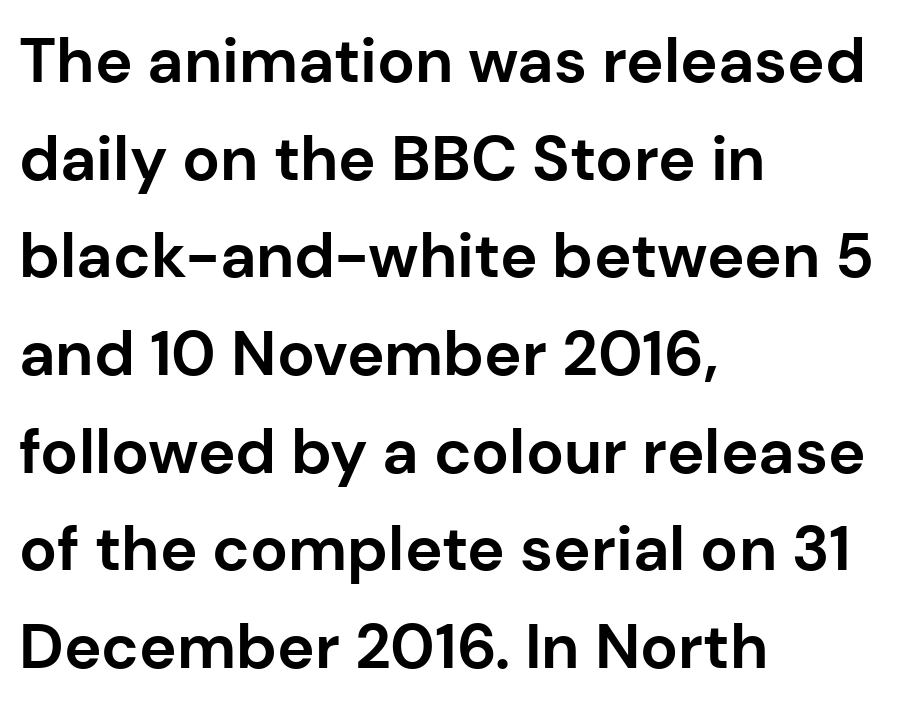
{"serif": "no", "italic": "no", "bold": "yes", "weight": "bold", "width": "normal", "stroke_contrast": "low", "x_height": "medium", "monospaced": "no", "underline": "no", "align": "left", "line_spacing": "normal", "line_spacing_ratio": 1.55, "letter_spacing": "normal", "letter_spacing_em": 0.0, "glyph_px": 63}
